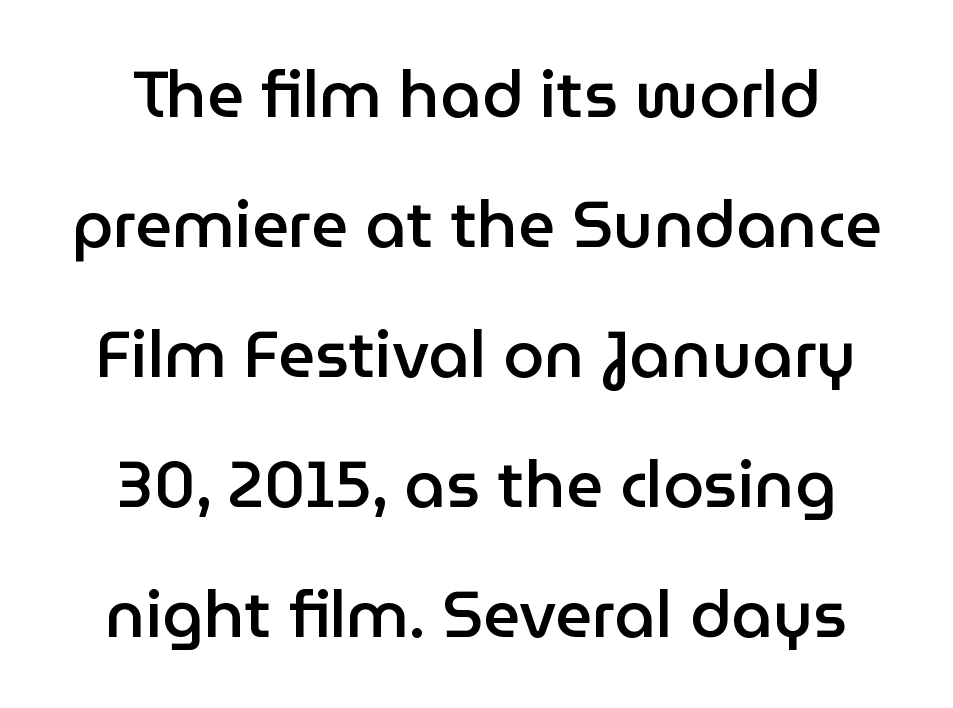
The image shows 65 px semibold sans-serif type, upright; set centered, loose line spacing (2.0x), normal letter spacing, not underlined; low stroke contrast and a medium x-height.
